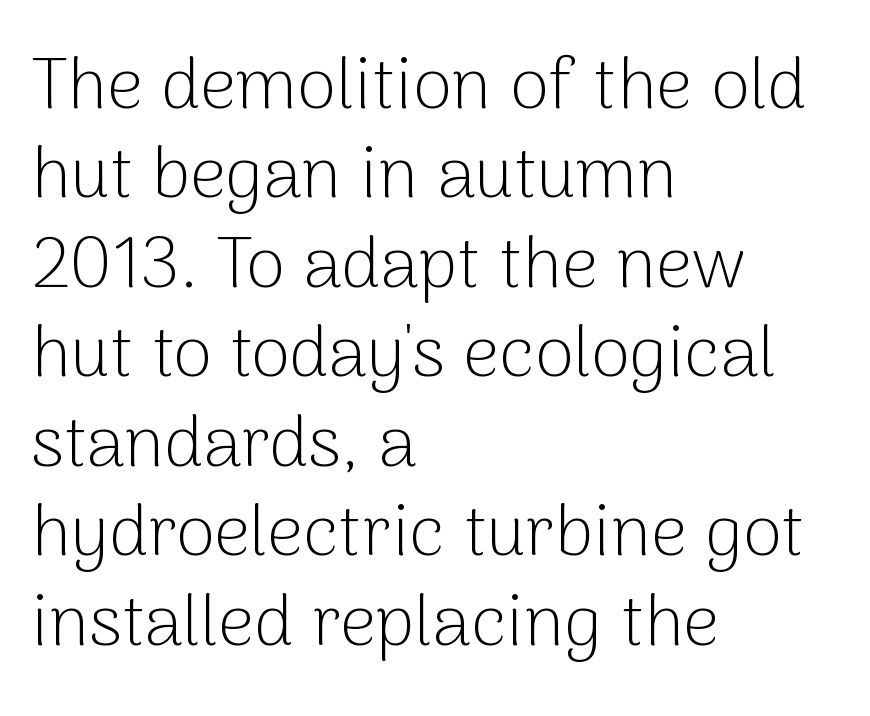
Q: Is the text bold? A: No.
Q: Is the text italic (slanted)? A: No, it is upright.
Q: Is the typeface a serif or a sans-serif typeface? A: Sans-serif.
Q: Is the text underlined? A: No.
Q: How is the paragraph aligned? A: Left-aligned.
Q: Is the spacing between letters normal or unusually wide? A: Normal.
Q: Is the spacing between lines tight, normal or loose? A: Normal.
Q: Width (condensed, normal, or wide)? A: Normal.
Q: Stroke contrast? A: Low.
Q: x-height? A: Medium.
Q: Monospaced? A: No.
